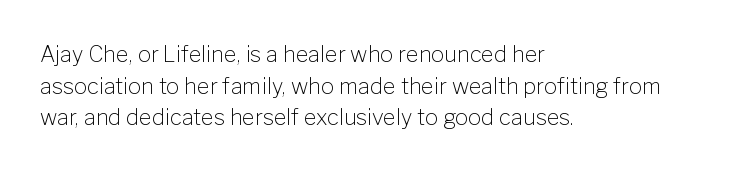
{"italic": "no", "bold": "no", "underline": "no", "align": "left", "line_spacing": "normal", "line_spacing_ratio": 1.44, "letter_spacing": "normal", "letter_spacing_em": 0.0, "glyph_px": 22}
